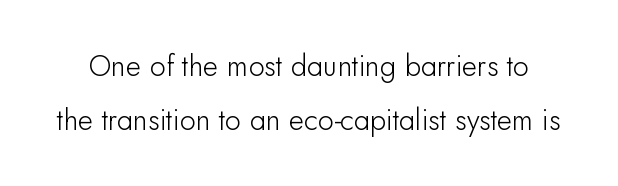
The designer went with a sans here, leaving each stem footless. The face used here is rendered with its standard letterfit. Words float on clear page, feet unadorned. Do the letters lean? They stand straight. Here the designer chose a conventional face with non-uniform glyph widths.
